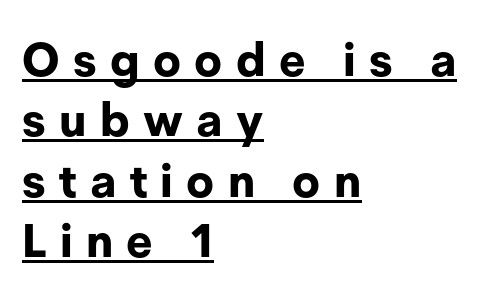
Q: Is the text bold? A: Yes.
Q: Is the text italic (slanted)? A: No, it is upright.
Q: Is the typeface a serif or a sans-serif typeface? A: Sans-serif.
Q: Is the text underlined? A: Yes.
Q: How is the paragraph aligned? A: Left-aligned.
Q: Is the spacing between letters normal or unusually wide? A: Unusually wide.
Q: Is the spacing between lines tight, normal or loose? A: Normal.
Q: Width (condensed, normal, or wide)? A: Normal.
Q: Stroke contrast? A: Low.
Q: x-height? A: Medium.
Q: Monospaced? A: No.
